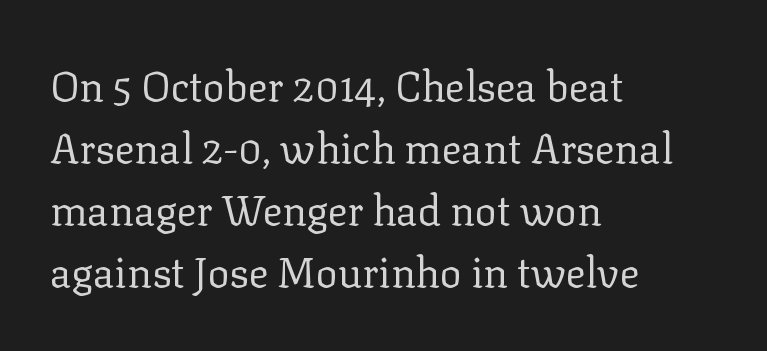
The image shows 41 px regular-weight serif type, upright; set left-aligned, normal line spacing (1.51x), normal letter spacing, not underlined; low stroke contrast and a medium x-height.
